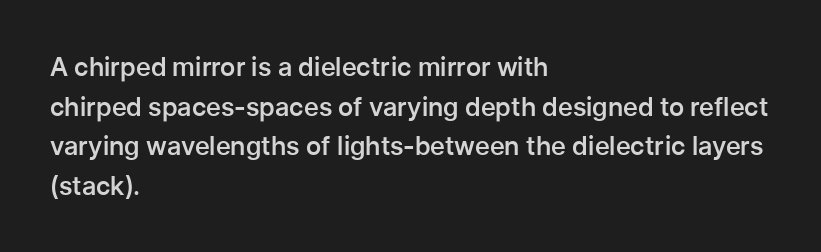
{"italic": "no", "bold": "semi", "underline": "no", "align": "left", "line_spacing": "normal", "line_spacing_ratio": 1.52, "letter_spacing": "normal", "letter_spacing_em": 0.0, "glyph_px": 26}
